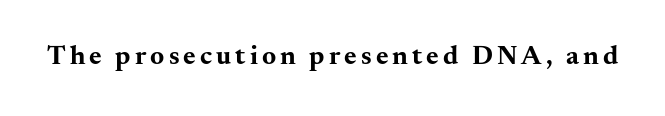
The lettering holds an erect, upright posture throughout. Check the space under the baseline: it is left empty. Does the weight exceed regular? Yes, all the way to bold.
